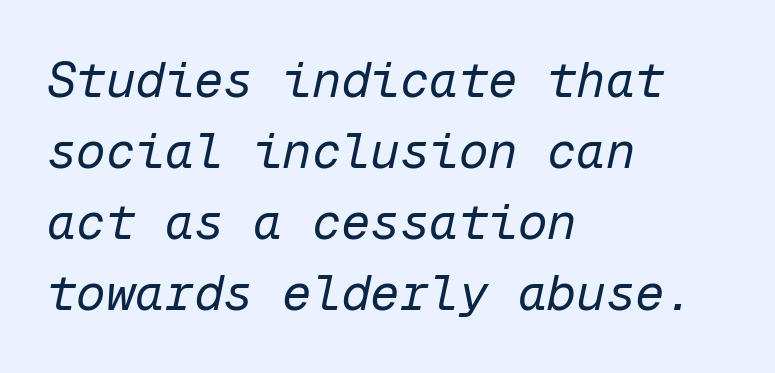
Q: Is the text bold? A: No.
Q: Is the text italic (slanted)? A: Yes, it leans right by about 12 degrees.
Q: Is the text underlined? A: No.
Q: How is the paragraph aligned? A: Left-aligned.
Q: Is the spacing between letters normal or unusually wide? A: Normal.
Q: Is the spacing between lines tight, normal or loose? A: Normal.
Q: Width (condensed, normal, or wide)? A: Normal.
Q: Stroke contrast? A: Low.
Q: x-height? A: Medium.
Q: Monospaced? A: Yes.
